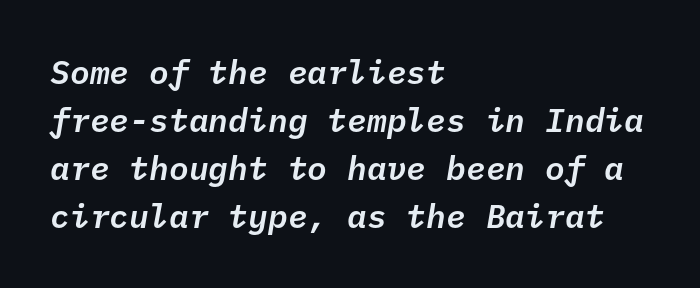
The image shows 33 px text type, italic (leaning right), monospaced; set left-aligned, normal line spacing (1.45x), normal letter spacing, not underlined; low stroke contrast and a medium x-height.
